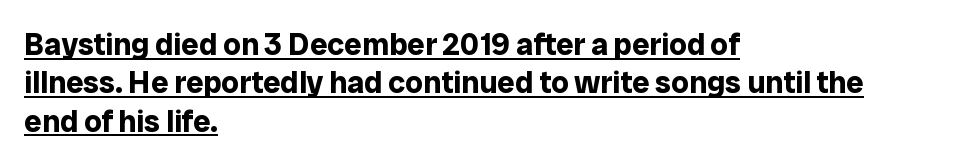
{"serif": "no", "italic": "no", "bold": "yes", "weight": "bold", "width": "normal", "stroke_contrast": "low", "x_height": "medium", "monospaced": "no", "underline": "yes", "align": "left", "line_spacing_ratio": 1.24, "letter_spacing": "normal", "letter_spacing_em": 0.0, "glyph_px": 31}
